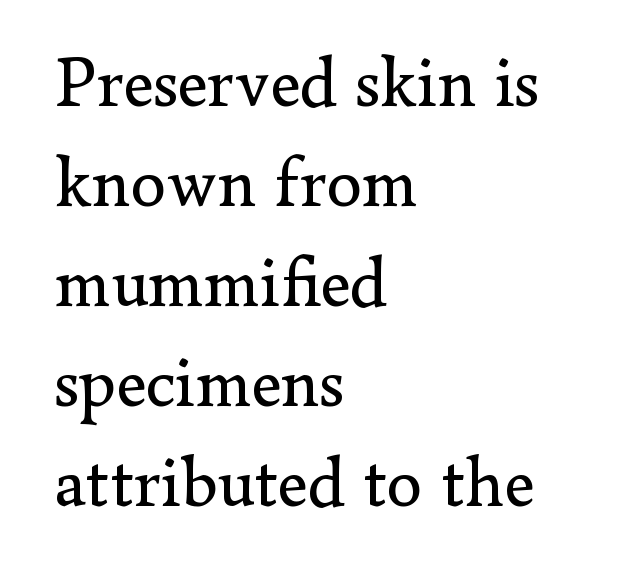
{"serif": "yes", "italic": "no", "bold": "no", "weight": "regular", "width": "normal", "stroke_contrast": "low", "x_height": "small", "monospaced": "no", "underline": "no", "align": "left", "line_spacing": "normal", "line_spacing_ratio": 1.41, "letter_spacing": "normal", "letter_spacing_em": 0.0, "glyph_px": 71}
